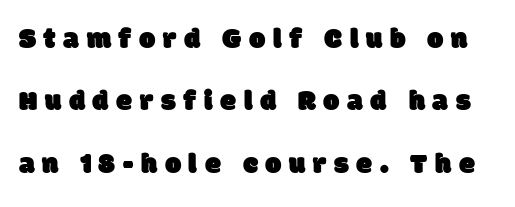
Observe the wide spacing: letters keep a clear distance from each other. Is this a fixed-width face? No — the glyphs have proportional, varying widths. Students, observe: this is what heavily led, spacious text looks like. The gap between lines stays unmarked. The characters display no serif detailing; their extremities are plain.
